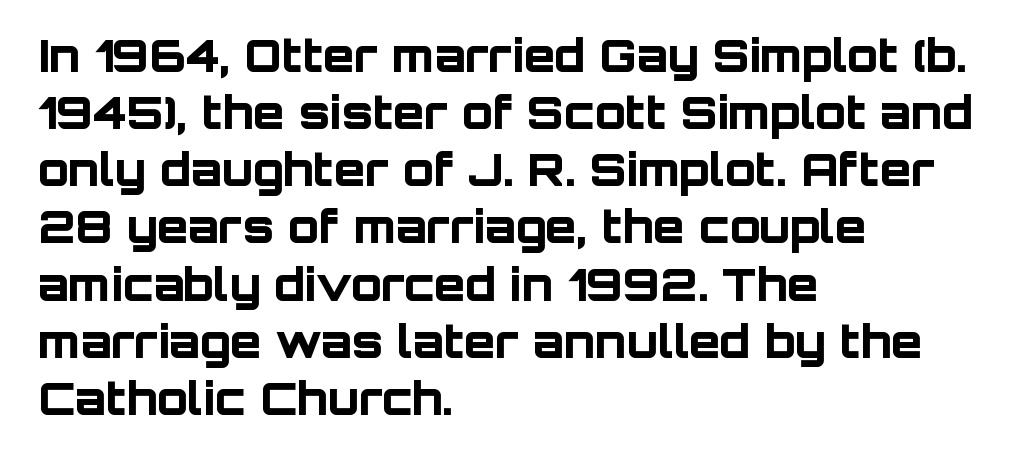
Look at the tracking — it's just the regular setting, nothing added. The lines sit at an ordinary, default distance from one another. Look at the stroke-to-counter ratio: heavy, a bold. A bare baseline throughout the passage. Ordinary non-slanted type is in use.
